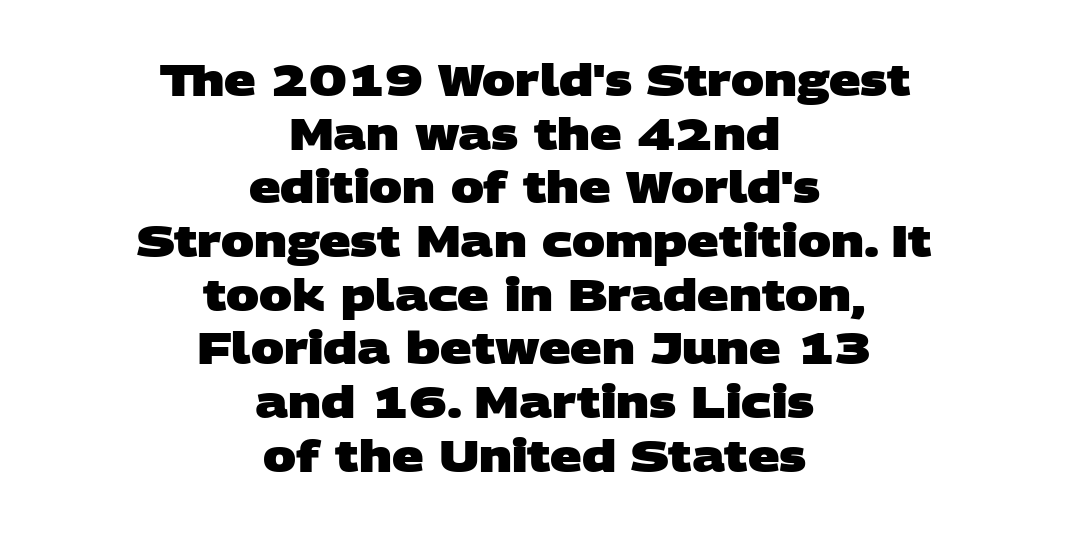
Short note: letters normally spaced. Are there feet on the stems? There aren't — it's a sans. The gap between lines stays unmarked. Students, this is bold: see how much ink each stroke carries.
